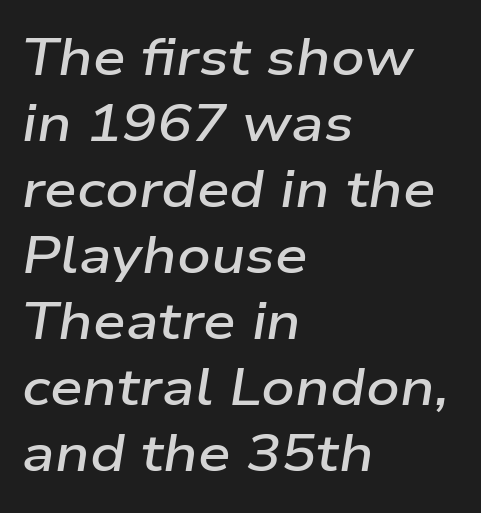
Designer's note — italics engaged. The setting favours the left margin, as ordinary paragraphs usually do. The foot of each line stays bare and open. Firm but not heavy-handed strokes: this text is semibold. Proportional: the letters do not fall into vertical columns. If you measured baseline to baseline, you'd find a middling distance.
